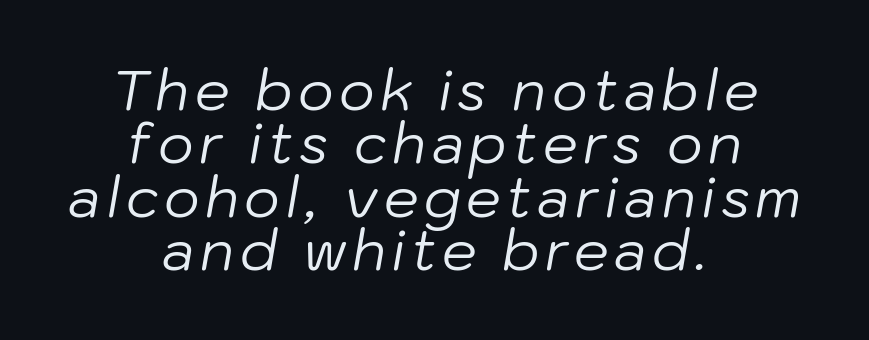
The image shows 55 px regular-weight type, italic (leaning right); set centered, tight line spacing (0.97x), not underlined; low stroke contrast and a medium x-height.
